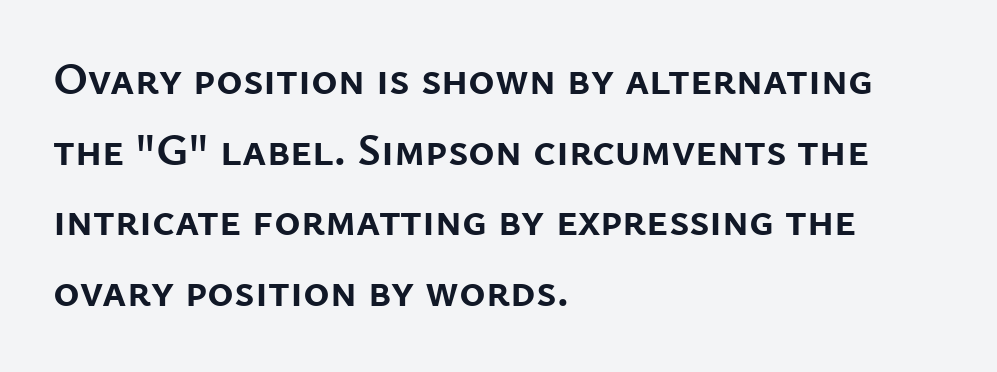
{"serif": "no", "italic": "no", "bold": "yes", "weight": "semibold", "width": "normal", "stroke_contrast": "low", "x_height": "medium", "monospaced": "no", "underline": "no", "align": "left", "line_spacing": "normal", "line_spacing_ratio": 1.57, "letter_spacing": "normal", "letter_spacing_em": 0.0, "glyph_px": 45}
